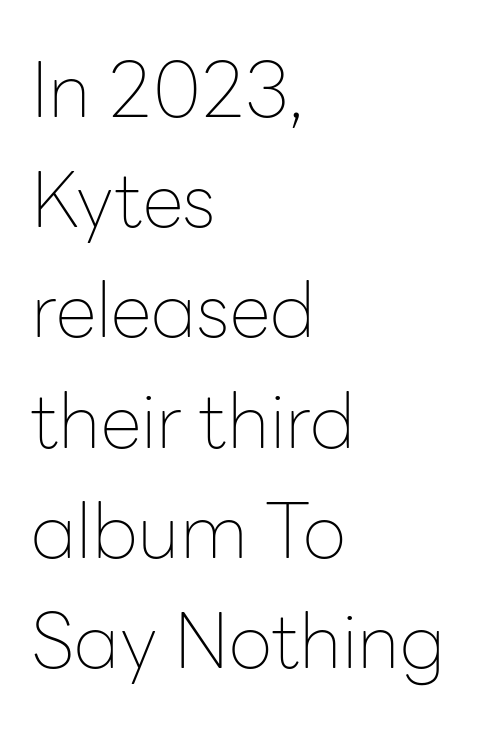
{"serif": "no", "italic": "no", "bold": "no", "weight": "thin", "width": "normal", "stroke_contrast": "low", "x_height": "medium", "monospaced": "no", "underline": "no", "align": "left", "line_spacing": "normal", "line_spacing_ratio": 1.47, "letter_spacing": "normal", "letter_spacing_em": 0.0, "glyph_px": 75}
